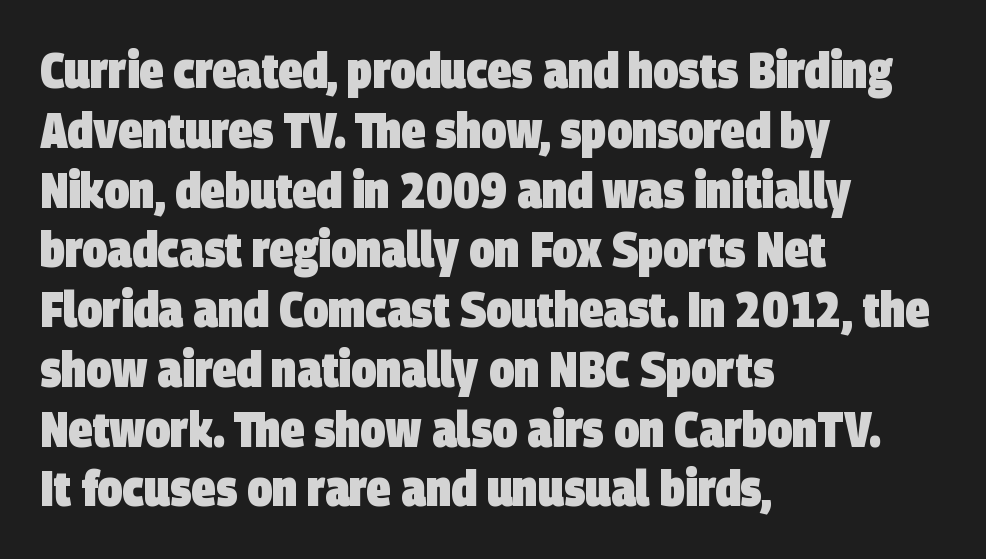
{"serif": "no", "bold": "yes", "weight": "heavy", "width": "condensed", "stroke_contrast": "low", "x_height": "large", "monospaced": "no", "underline": "no", "align": "left", "line_spacing_ratio": 1.22, "letter_spacing": "normal", "letter_spacing_em": 0.0, "glyph_px": 49}
